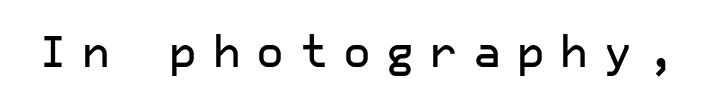
The image shows 43 px sans-serif type, upright; set unusually wide letter spacing (+0.36 em), not underlined; low stroke contrast and a medium x-height.
